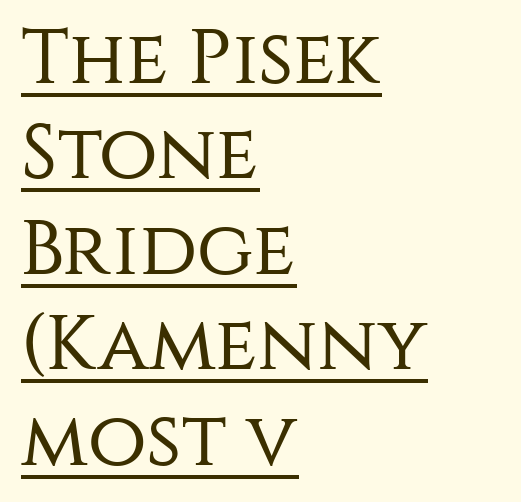
The image shows 77 px regular-weight sans-serif type, upright; set left-aligned, line spacing 1.24x, normal letter spacing, underlined; medium stroke contrast and a large x-height.
